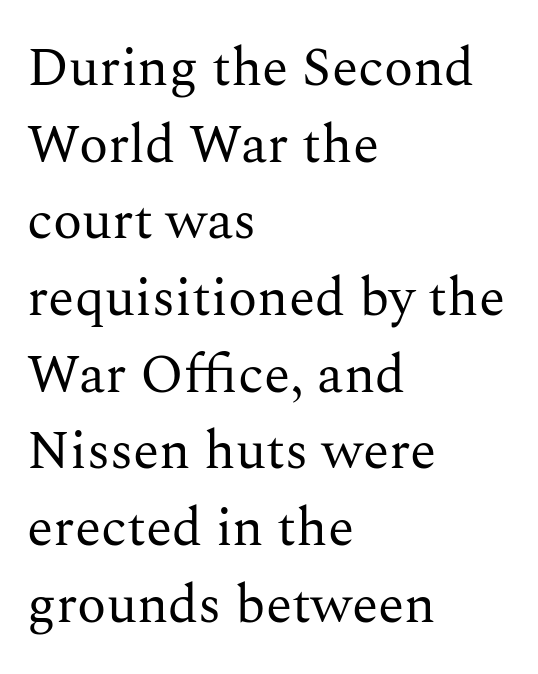
Q: Is the text bold? A: No.
Q: Is the text italic (slanted)? A: No, it is upright.
Q: Is the typeface a serif or a sans-serif typeface? A: Serif.
Q: Is the text underlined? A: No.
Q: How is the paragraph aligned? A: Left-aligned.
Q: Is the spacing between letters normal or unusually wide? A: Normal.
Q: Is the spacing between lines tight, normal or loose? A: Normal.
Q: Width (condensed, normal, or wide)? A: Normal.
Q: Stroke contrast? A: Medium.
Q: x-height? A: Medium.
Q: Monospaced? A: No.
